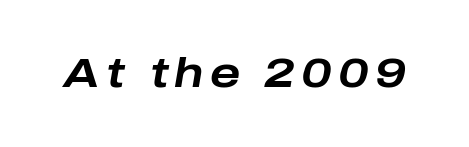
{"italic": "yes", "lean": "right", "slant_degrees": 10, "bold": "yes", "weight": "bold", "width": "wide", "stroke_contrast": "low", "x_height": "medium", "monospaced": "no", "underline": "no", "glyph_px": 40}
